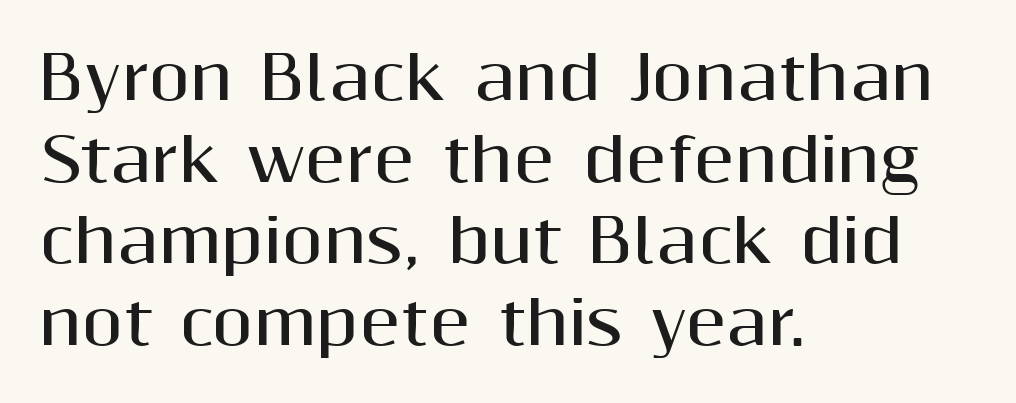
This sample has the flowing, uneven cadence of proportional lettering. Bold? Absolutely — the strokes are thick and heavy. The face used here is a sans, in the tradition of grotesques and geometrics. This sample uses plain, unmodified letter spacing. The space beneath each line is pristine and unruled.
